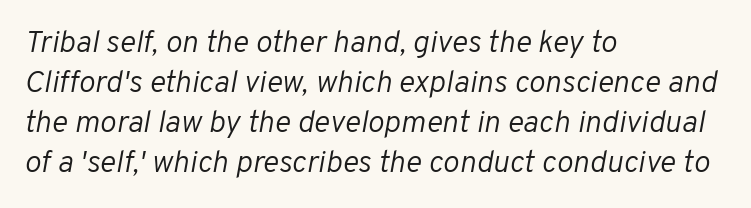
In terms of leading, this rendering sits right in the middle. Beneath every word, the page is bare. What stands out about the letter spacing? Nothing — it is the standard amount. The letters look calm and open, with moderate or lighter stems. Which margin do the lines hug? The left one — the right edge is uneven.
